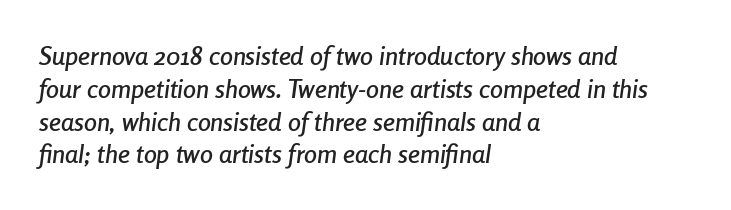
{"italic": "yes", "lean": "right", "slant_degrees": 8, "underline": "no", "align": "left", "line_spacing": "normal", "line_spacing_ratio": 1.26, "letter_spacing": "normal", "letter_spacing_em": 0.0, "glyph_px": 26}
